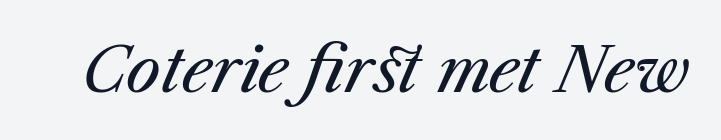
The image shows 62 px regular-weight type, italic (leaning right); set normal letter spacing, not underlined; medium stroke contrast and a medium x-height.
